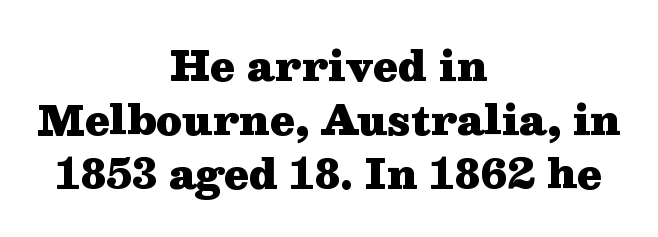
The image shows 40 px heavy, wide serif type, upright; set centered, normal line spacing (1.35x), normal letter spacing, not underlined; medium stroke contrast and a medium x-height.
